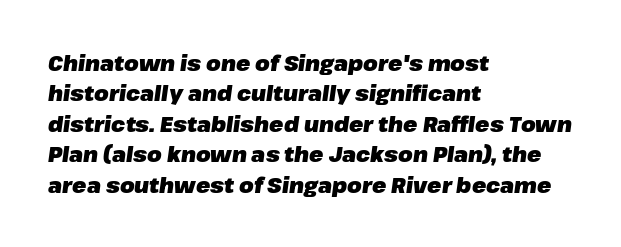
This sample keeps an unexceptional amount of space between lines. Caption: standard tracking, unaltered. Would a proofreader flag this as italicized? Yes. A student would call this left alignment; a typographer would say flush left, rag right.
